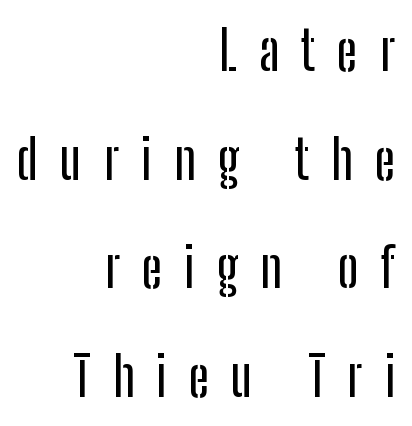
Q: Is the text italic (slanted)? A: No, it is upright.
Q: Is the typeface a serif or a sans-serif typeface? A: Sans-serif.
Q: Is the text underlined? A: No.
Q: How is the paragraph aligned? A: Right-aligned.
Q: Is the spacing between letters normal or unusually wide? A: Unusually wide.
Q: Is the spacing between lines tight, normal or loose? A: Loose.
Q: Width (condensed, normal, or wide)? A: Condensed.
Q: Stroke contrast? A: Low.
Q: x-height? A: Medium.
Q: Monospaced? A: No.
